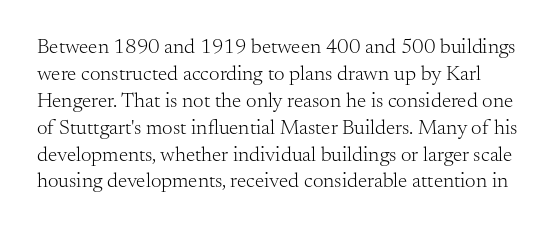
Bold? No — there's no thickening of the strokes. Line spacing here is normal. Here the glyphs are tracked normally, forming tight word shapes. Rule under the text: the space is simply empty. If you drew a line through each stem, it would be perfectly vertical.
